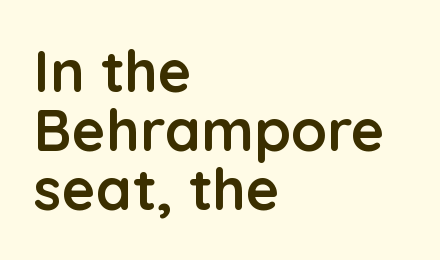
The gaps between neighbouring characters are ordinary and unremarkable. Is this a fixed-width face? No — the glyphs have proportional, varying widths. Look at the stroke-to-counter ratio: heavy, a bold. The letters stand upright; this is a roman face.
